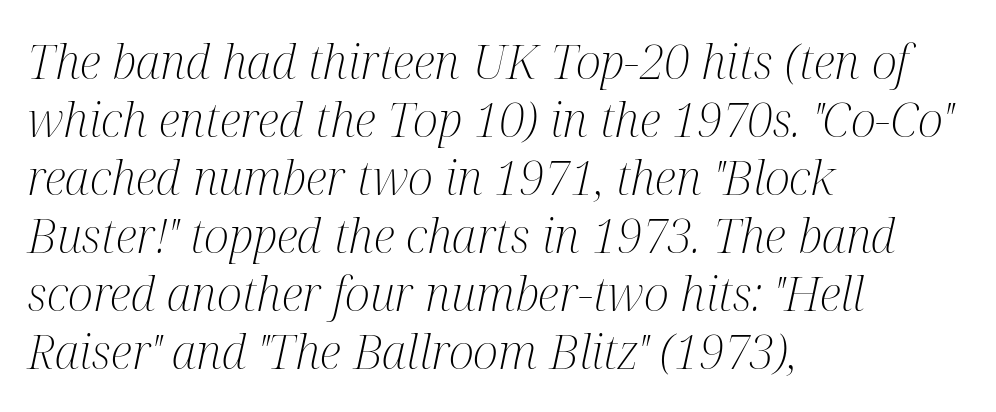
The image shows 48 px light, condensed serif type, italic (leaning right); set left-aligned, line spacing 1.21x, normal letter spacing, not underlined; medium stroke contrast and a medium x-height.
